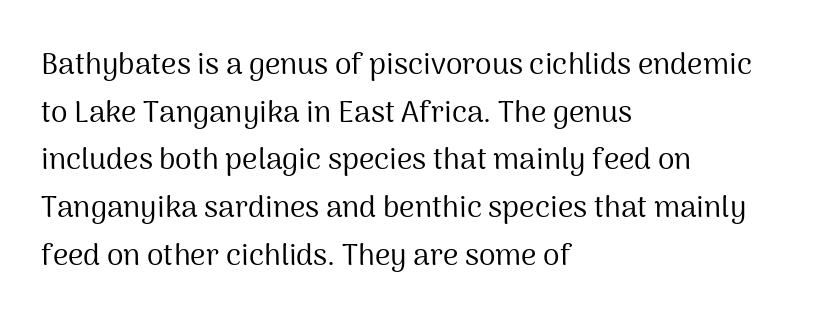
{"serif": "no", "italic": "no", "bold": "no", "weight": "regular", "width": "normal", "stroke_contrast": "medium", "x_height": "medium", "monospaced": "no", "underline": "no", "align": "left", "line_spacing": "normal", "line_spacing_ratio": 1.59, "letter_spacing": "normal", "letter_spacing_em": 0.0, "glyph_px": 30}
